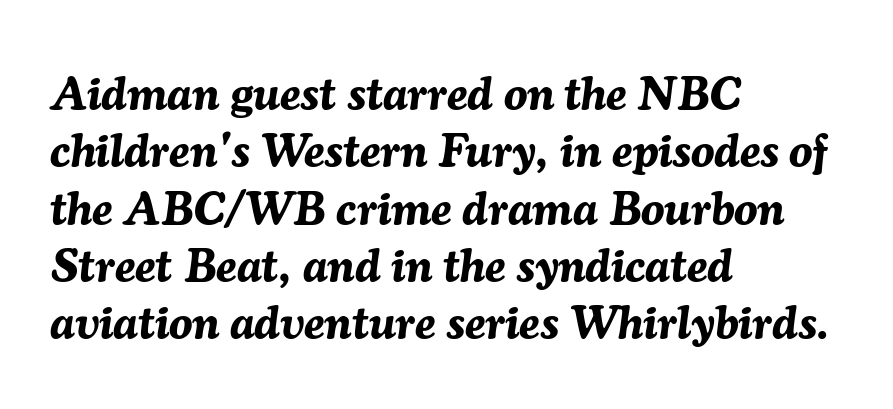
The image shows 47 px bold type, italic (leaning right); set left-aligned, line spacing 1.22x, normal letter spacing, not underlined; medium stroke contrast and a medium x-height.
